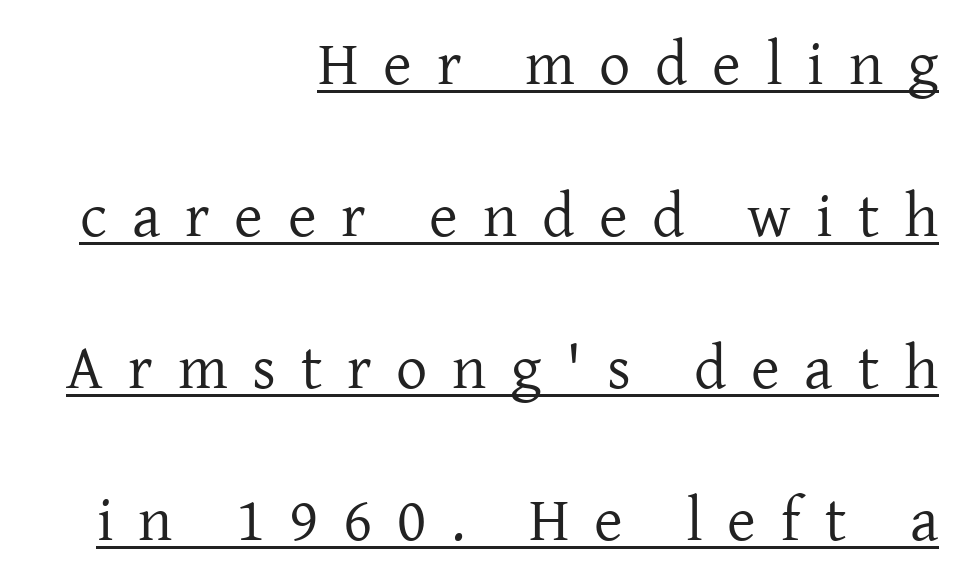
{"serif": "yes", "italic": "no", "bold": "no", "weight": "regular", "width": "normal", "stroke_contrast": "low", "x_height": "medium", "monospaced": "no", "underline": "yes", "align": "right", "line_spacing": "loose", "line_spacing_ratio": 2.45, "letter_spacing": "wide", "letter_spacing_em": 0.4, "glyph_px": 62}
